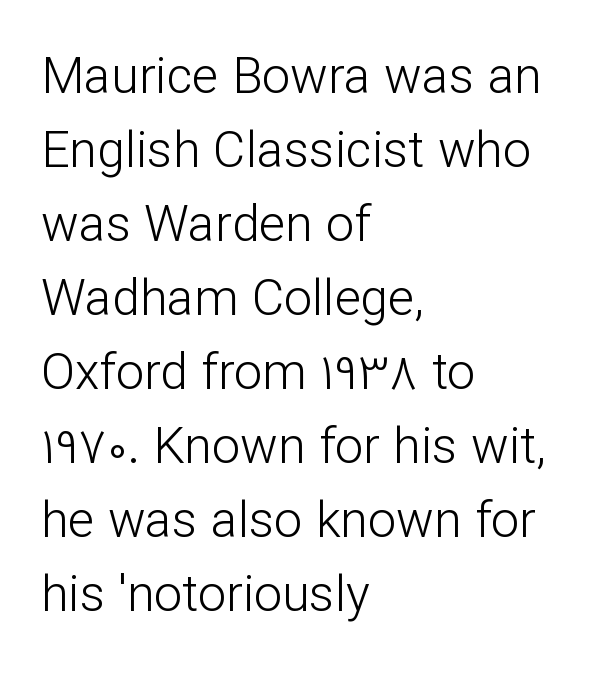
Quick note: underline off. These lines stack with their left ends in a neat column. Regarding serifs, this sample does without them. Proportional: the letters do not fall into vertical columns. Compared with typical paragraphs, the rows here are spaced about the same.
